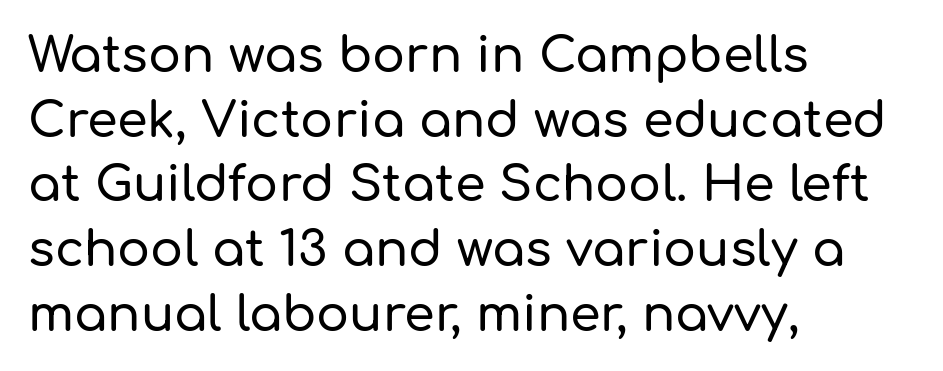
The image shows 49 px sans-serif type, upright; set left-aligned, normal line spacing (1.32x), normal letter spacing, not underlined; low stroke contrast and a medium x-height.
